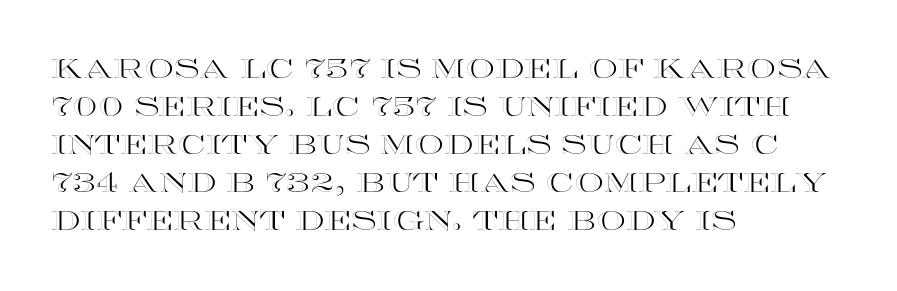
Vertical strokes here are truly vertical. Inter-character spacing is left at the font's built-in metrics. Beneath every word, the page is bare. The typesetter chose a ragged-right arrangement here. Quick note: interline space is typical.
